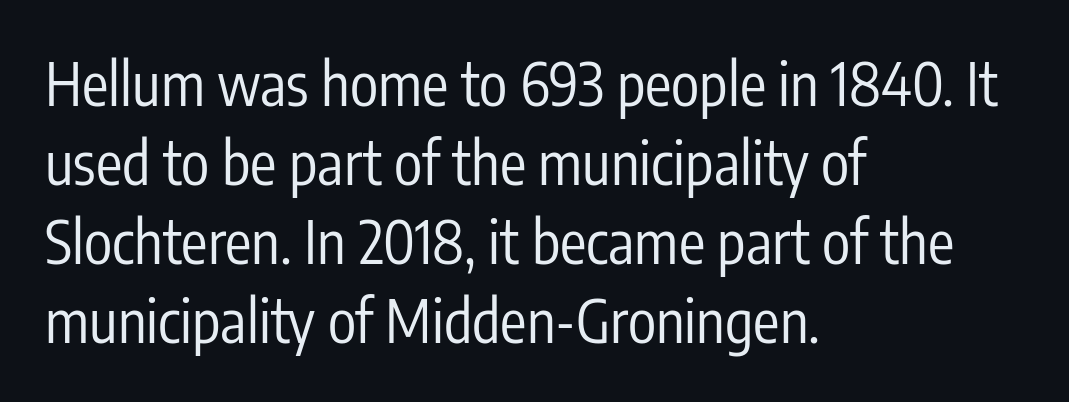
Q: Is the text bold? A: No.
Q: Is the text italic (slanted)? A: No, it is upright.
Q: Is the typeface a serif or a sans-serif typeface? A: Sans-serif.
Q: Is the text underlined? A: No.
Q: How is the paragraph aligned? A: Left-aligned.
Q: Is the spacing between letters normal or unusually wide? A: Normal.
Q: Is the spacing between lines tight, normal or loose? A: Normal.
Q: Width (condensed, normal, or wide)? A: Condensed.
Q: Stroke contrast? A: Low.
Q: x-height? A: Medium.
Q: Monospaced? A: No.
